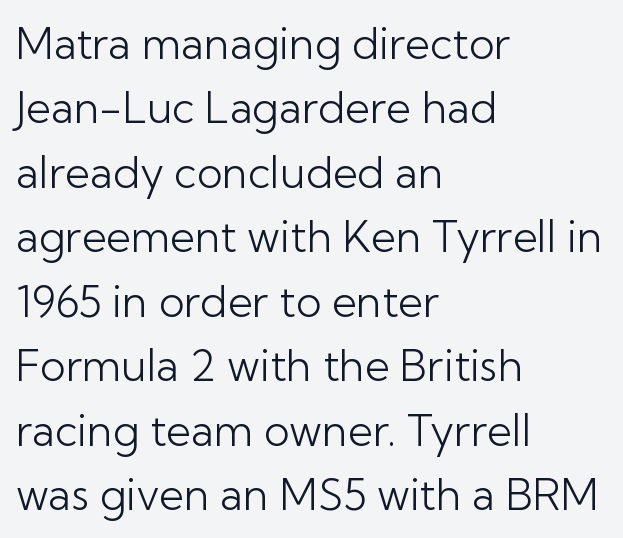
Q: Is the text bold? A: No.
Q: Is the text italic (slanted)? A: No, it is upright.
Q: Is the typeface a serif or a sans-serif typeface? A: Sans-serif.
Q: Is the text underlined? A: No.
Q: How is the paragraph aligned? A: Left-aligned.
Q: Is the spacing between letters normal or unusually wide? A: Normal.
Q: Is the spacing between lines tight, normal or loose? A: Normal.
Q: Width (condensed, normal, or wide)? A: Normal.
Q: Stroke contrast? A: Low.
Q: x-height? A: Medium.
Q: Monospaced? A: No.
